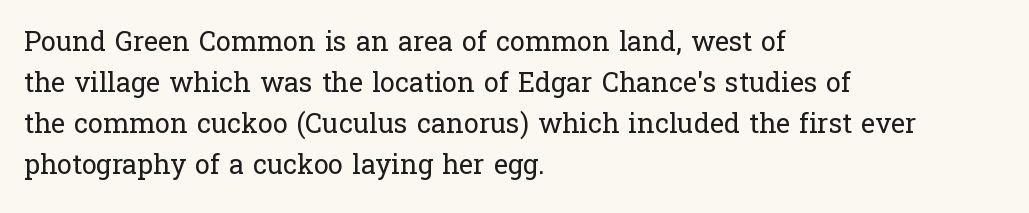
Q: Is the text bold? A: No.
Q: Is the text italic (slanted)? A: No, it is upright.
Q: Is the text underlined? A: No.
Q: How is the paragraph aligned? A: Left-aligned.
Q: Is the spacing between letters normal or unusually wide? A: Normal.
Q: Is the spacing between lines tight, normal or loose? A: Normal.
